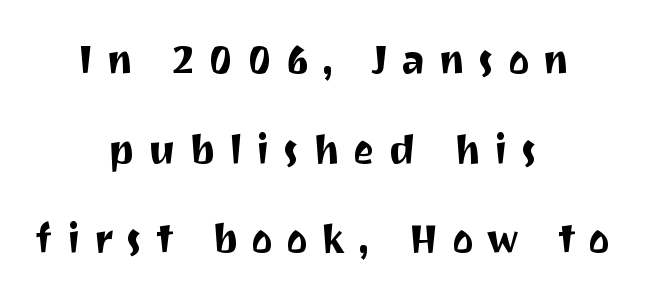
Where is the straight margin? There isn't one; the lines are centered. Designer's note — italics off, roman on. Is this a fixed-width face? No — the glyphs have proportional, varying widths. The space beneath each line is pristine and unruled. Students, observe: this is what heavily led, spacious text looks like. This sample uses a sans-serif face.
